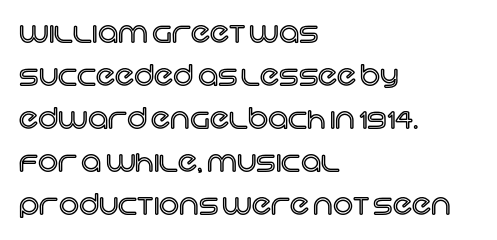
The letters stand straight up with perfectly vertical stems. The letterforms sit shoulder to shoulder at normal distance. Type without underlining. Compared with a centered layout, this one pins lines to the left instead. The vertical gap from one line to the next is medium. Here the designer chose a conventional face with non-uniform glyph widths.
